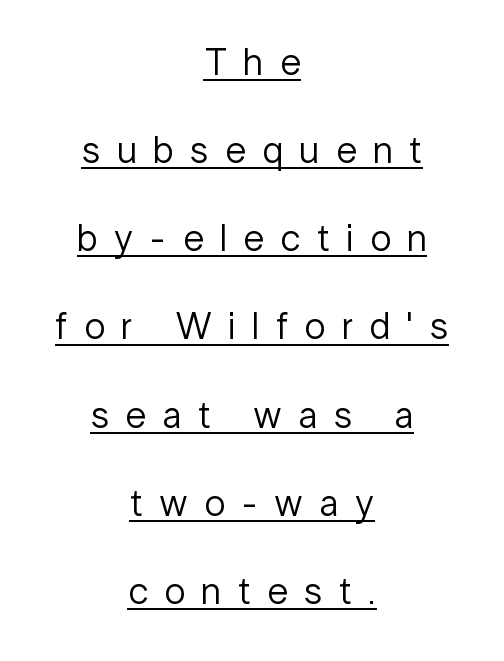
Here the designer chose a conventional face with non-uniform glyph widths. The strokes are not fattened; the text isn't bold. The face used here is rendered with a markedly widened letterfit. The letters carry no serifs — their stems end cleanly without finishing strokes. The space between consecutive lines is lavish.
